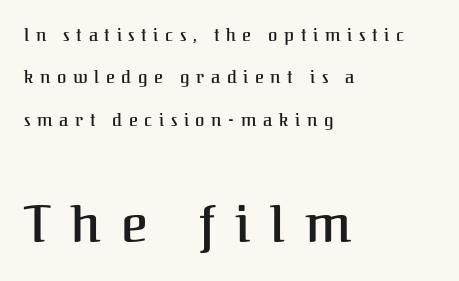
Q: Is the text italic (slanted)? A: No, it is upright.
Q: Is the typeface a serif or a sans-serif typeface? A: Serif.
Q: Is the text underlined? A: No.
Q: How is the paragraph aligned? A: Left-aligned.
Q: Is the spacing between letters normal or unusually wide? A: Unusually wide.
Q: Is the spacing between lines tight, normal or loose? A: Loose.
Q: Which block of text is set in a larger size, the first (top) or the second (bottom)? A: The second (bottom) one.
Q: Width (condensed, normal, or wide)? A: Normal.
Q: Stroke contrast? A: Medium.
Q: x-height? A: Medium.
Q: Monospaced? A: No.
